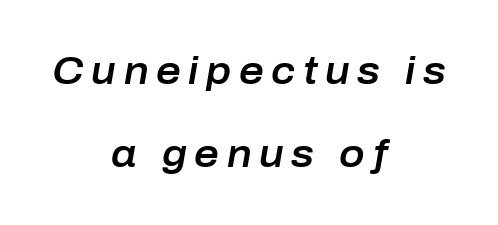
Q: Is the text italic (slanted)? A: Yes, it leans right by about 10 degrees.
Q: Is the text underlined? A: No.
Q: How is the paragraph aligned? A: Centered.
Q: Is the spacing between letters normal or unusually wide? A: Unusually wide.
Q: Is the spacing between lines tight, normal or loose? A: Loose.
Q: Width (condensed, normal, or wide)? A: Normal.
Q: Stroke contrast? A: Low.
Q: x-height? A: Medium.
Q: Monospaced? A: No.
